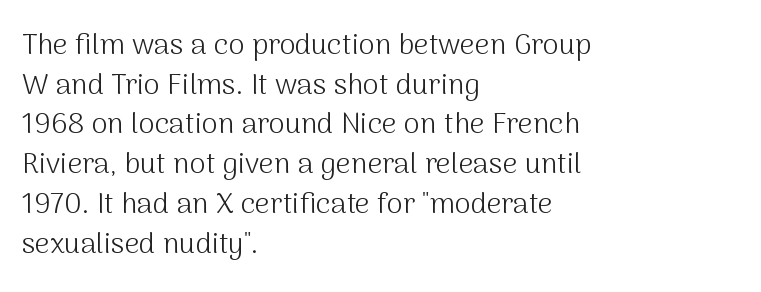
{"serif": "no", "italic": "no", "bold": "no", "weight": "light", "width": "normal", "stroke_contrast": "medium", "x_height": "medium", "monospaced": "no", "underline": "no", "align": "left", "line_spacing": "normal", "line_spacing_ratio": 1.37, "letter_spacing": "normal", "letter_spacing_em": 0.0, "glyph_px": 29}
